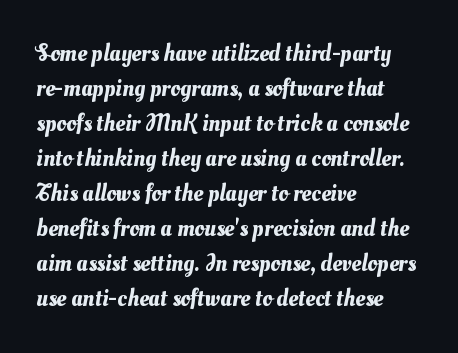
The image shows 24 px text type; set left-aligned, normal line spacing (1.46x), normal letter spacing, not underlined.
